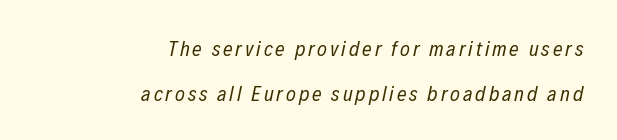
Q: Is the text bold? A: No.
Q: Is the text italic (slanted)? A: Yes, it leans right by about 12 degrees.
Q: Is the text underlined? A: No.
Q: How is the paragraph aligned? A: Right-aligned.
Q: Is the spacing between lines tight, normal or loose? A: Loose.
